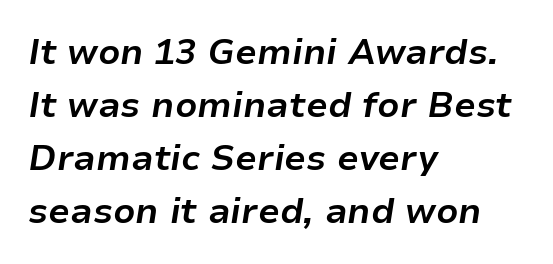
The image shows 35 px bold type, italic (leaning right); set left-aligned, normal line spacing (1.51x), normal letter spacing, not underlined; low stroke contrast and a medium x-height.
